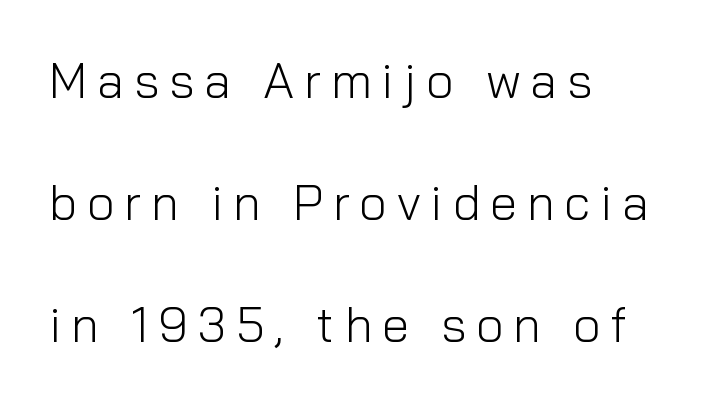
Layout note: lines flush left. Students, note that the glyphs here are deliberately spaced far apart. These glyphs show unthickened strokes, regular width or finer. Beneath every word, the page is bare.
